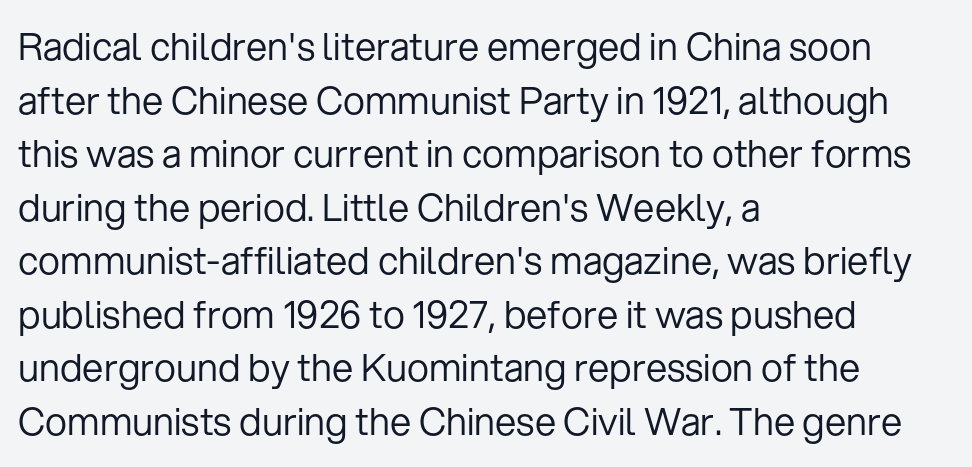
Q: Is the text bold? A: No.
Q: Is the text italic (slanted)? A: No, it is upright.
Q: Is the typeface a serif or a sans-serif typeface? A: Sans-serif.
Q: Is the text underlined? A: No.
Q: How is the paragraph aligned? A: Left-aligned.
Q: Is the spacing between letters normal or unusually wide? A: Normal.
Q: Is the spacing between lines tight, normal or loose? A: Normal.
Q: Width (condensed, normal, or wide)? A: Normal.
Q: Stroke contrast? A: Low.
Q: x-height? A: Medium.
Q: Monospaced? A: No.
